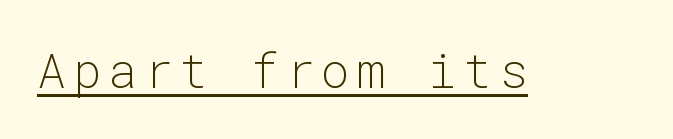
Q: Is the text bold? A: No.
Q: Is the text italic (slanted)? A: No, it is upright.
Q: Is the typeface a serif or a sans-serif typeface? A: Sans-serif.
Q: Is the text underlined? A: Yes.
Q: Width (condensed, normal, or wide)? A: Normal.
Q: Stroke contrast? A: Low.
Q: x-height? A: Medium.
Q: Monospaced? A: Yes.
